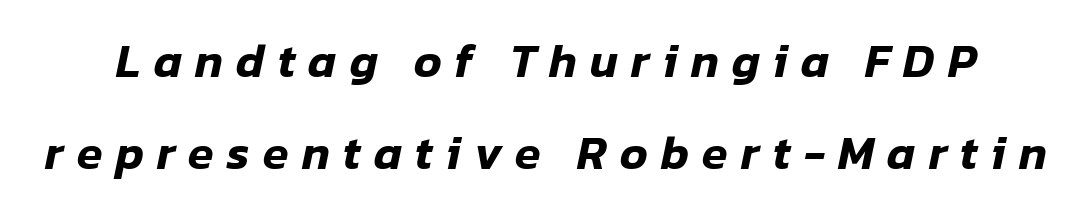
Leading: increased. Plain, unruled lines of type. These lines have a slow, spaced-out rhythm from letter to letter. Here the designer chose a conventional face with non-uniform glyph widths. Quick note: italic.
